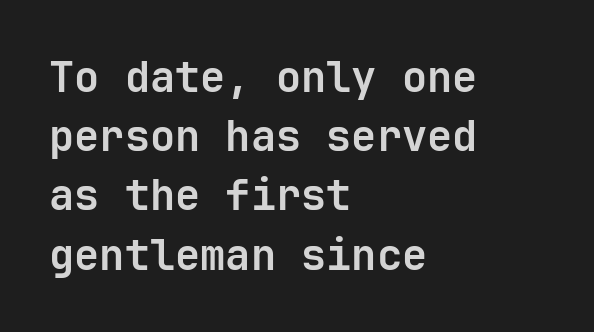
Words float on clear page, feet unadorned. Italic: no, the glyphs are upright roman. All the whitespace from short lines collects on the right. The designer went with a sans here, leaving each stem footless. A typesetter would call this zero additional tracking.
